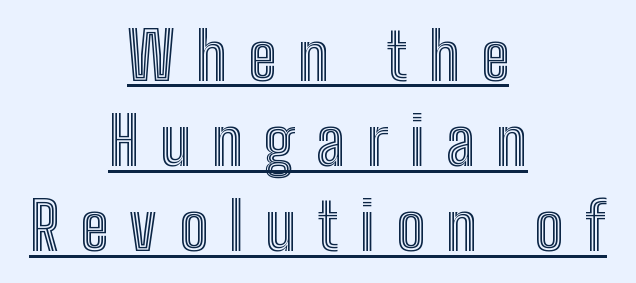
Q: Is the text italic (slanted)? A: No, it is upright.
Q: Is the text underlined? A: Yes.
Q: How is the paragraph aligned? A: Centered.
Q: Is the spacing between letters normal or unusually wide? A: Unusually wide.
Q: Is the spacing between lines tight, normal or loose? A: Normal.
Q: Width (condensed, normal, or wide)? A: Condensed.
Q: x-height? A: Medium.
Q: Monospaced? A: No.
